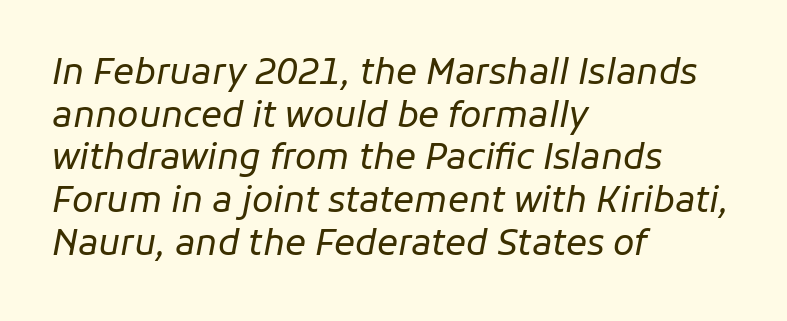
Q: Is the text bold? A: No.
Q: Is the text italic (slanted)? A: Yes, it leans right by about 11 degrees.
Q: Is the text underlined? A: No.
Q: How is the paragraph aligned? A: Left-aligned.
Q: Is the spacing between letters normal or unusually wide? A: Normal.
Q: Width (condensed, normal, or wide)? A: Normal.
Q: Stroke contrast? A: Low.
Q: x-height? A: Medium.
Q: Monospaced? A: No.
